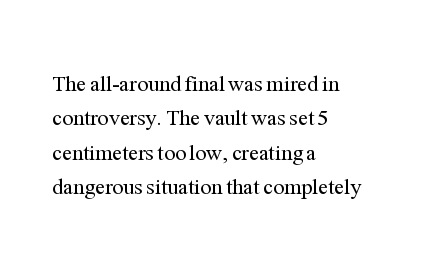
{"italic": "no", "bold": "no", "underline": "no", "align": "left", "line_spacing": "normal", "line_spacing_ratio": 1.56, "letter_spacing": "normal", "letter_spacing_em": 0.0, "glyph_px": 22}
